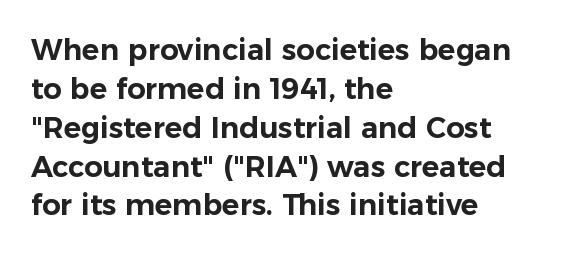
The image shows 29 px sans-serif type, upright; set left-aligned, normal line spacing (1.34x), normal letter spacing, not underlined; low stroke contrast and a medium x-height.
